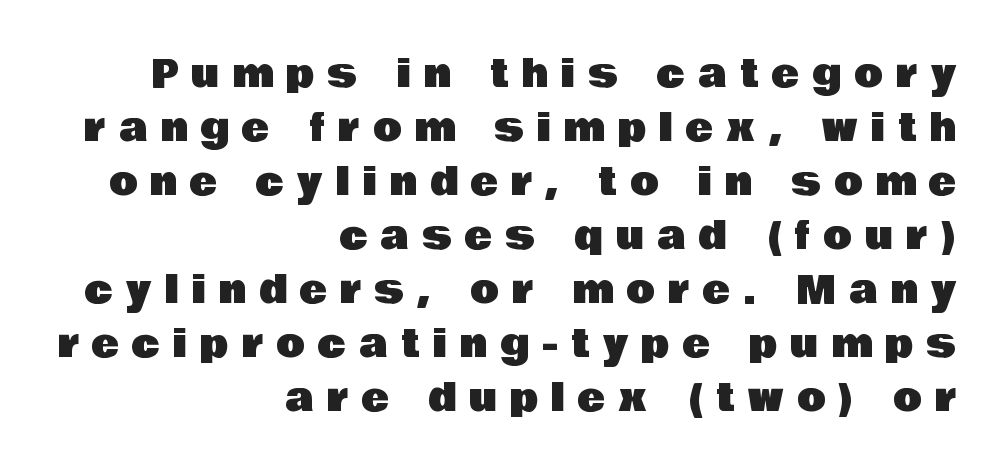
{"serif": "no", "italic": "no", "width": "normal", "stroke_contrast": "low", "x_height": "large", "monospaced": "no", "underline": "no", "align": "right", "line_spacing": "normal", "line_spacing_ratio": 1.46, "letter_spacing": "wide", "letter_spacing_em": 0.36, "glyph_px": 37}
